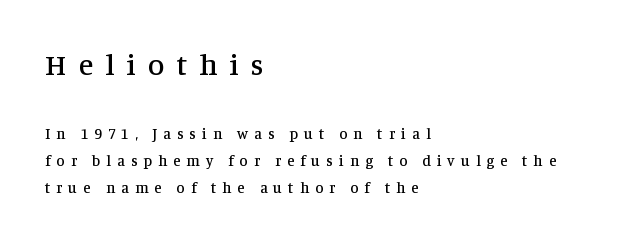
The image shows 30 px serif type, upright; set left-aligned, line spacing 1.82x, unusually wide letter spacing (+0.4 em), not underlined; the first (top) block is 2.0x larger; medium stroke contrast and a large x-height.
